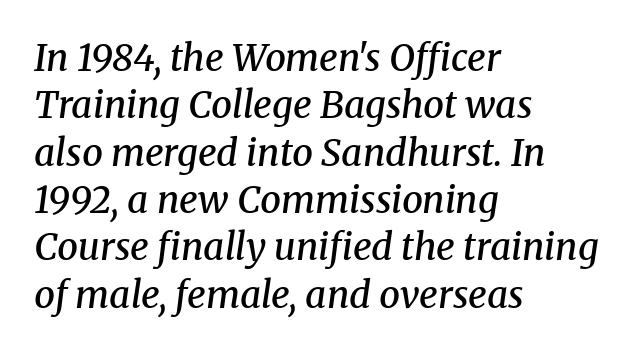
{"serif": "yes", "italic": "yes", "lean": "right", "slant_degrees": 8, "bold": "semi", "weight": "semibold", "width": "normal", "stroke_contrast": "medium", "x_height": "medium", "monospaced": "no", "underline": "no", "align": "left", "line_spacing": "normal", "line_spacing_ratio": 1.28, "letter_spacing": "normal", "letter_spacing_em": 0.0, "glyph_px": 37}
